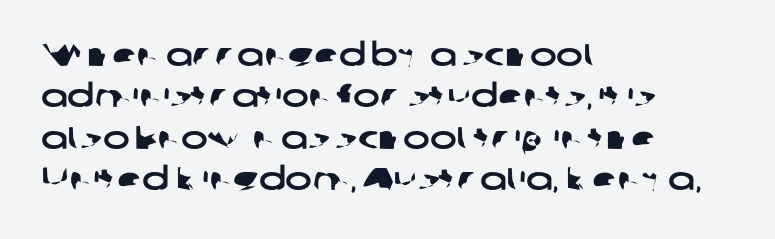
The image shows 32 px wide sans-serif type; set left-aligned, normal line spacing (1.29x), normal letter spacing, not underlined; low stroke contrast and a medium x-height.
